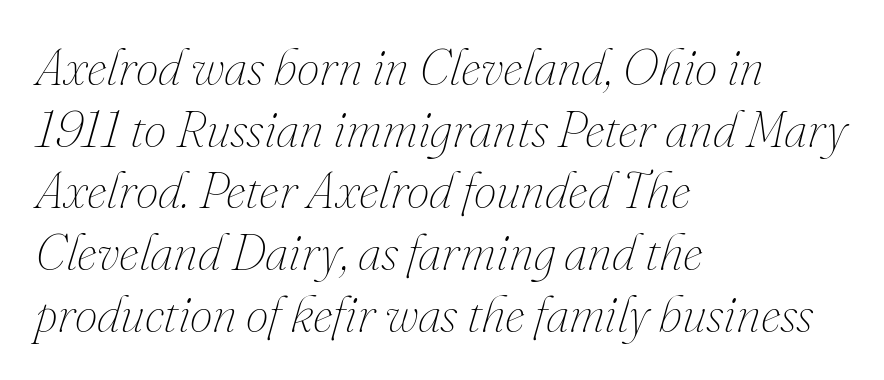
{"italic": "yes", "lean": "right", "slant_degrees": 16, "bold": "no", "weight": "thin", "width": "normal", "stroke_contrast": "medium", "x_height": "small", "monospaced": "no", "underline": "no", "align": "left", "line_spacing_ratio": 1.21, "letter_spacing": "normal", "letter_spacing_em": 0.0, "glyph_px": 51}
